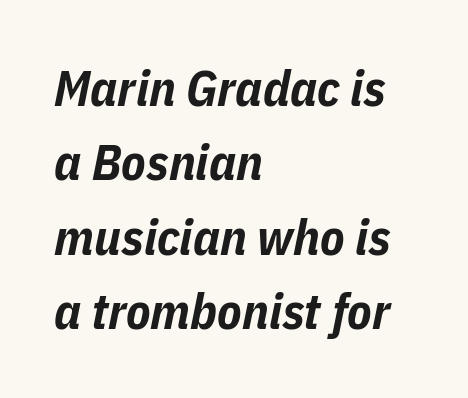
{"italic": "yes", "lean": "right", "slant_degrees": 11, "bold": "yes", "weight": "bold", "width": "condensed", "stroke_contrast": "low", "x_height": "medium", "monospaced": "no", "underline": "no", "align": "left", "line_spacing": "normal", "line_spacing_ratio": 1.49, "letter_spacing": "normal", "letter_spacing_em": 0.0, "glyph_px": 50}
